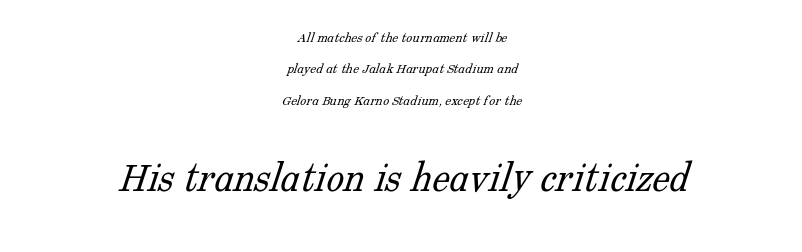
{"serif": "yes", "bold": "no", "weight": "light", "width": "normal", "stroke_contrast": "low", "x_height": "medium", "monospaced": "no", "underline": "no", "align": "center", "line_spacing": "loose", "line_spacing_ratio": 2.09, "letter_spacing": "normal", "letter_spacing_em": 0.0, "larger_block": "second", "size_ratio": 2.93, "glyph_px": 44}
